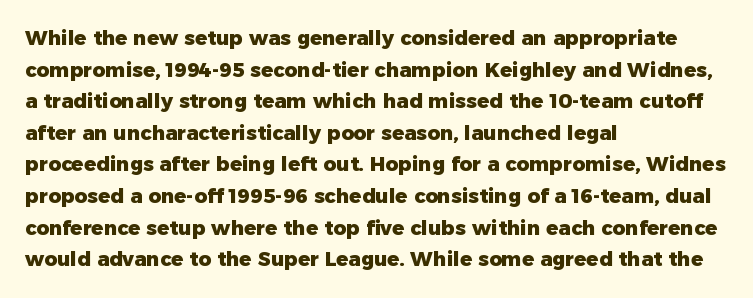
{"italic": "no", "bold": "yes", "underline": "no", "align": "left", "line_spacing": "normal", "line_spacing_ratio": 1.58, "letter_spacing": "normal", "letter_spacing_em": 0.0, "glyph_px": 20}
